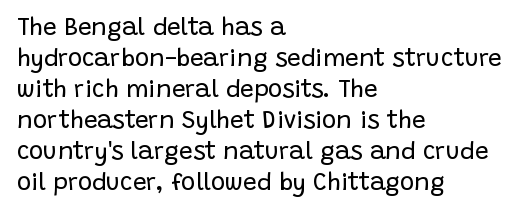
These lines keep a tight, regular rhythm from letter to letter. Notice how descenders clear the ascenders below comfortably — that's standard leading. These lines were composed using upright roman letters. One-word summary of the alignment: left. Nobody drew a line under any word here. The typesetting does not lean heavy: it is not bold.
